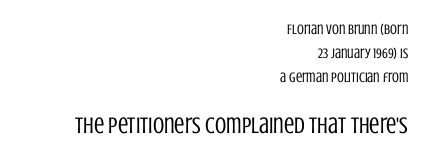
Q: Is the text bold? A: No.
Q: Is the text italic (slanted)? A: No, it is upright.
Q: Is the text underlined? A: No.
Q: How is the paragraph aligned? A: Right-aligned.
Q: Is the spacing between letters normal or unusually wide? A: Normal.
Q: Which block of text is set in a larger size, the first (top) or the second (bottom)? A: The second (bottom) one.
